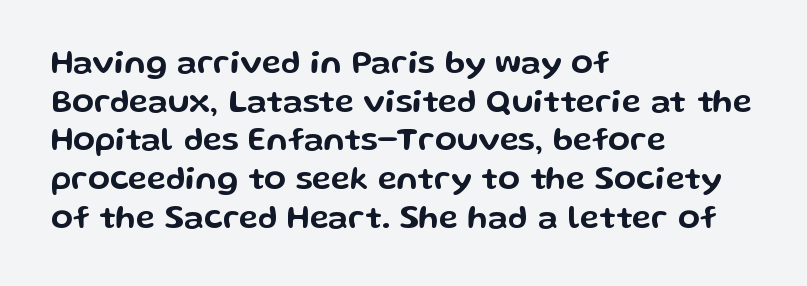
Q: Is the text italic (slanted)? A: No, it is upright.
Q: Is the typeface a serif or a sans-serif typeface? A: Sans-serif.
Q: Is the text underlined? A: No.
Q: How is the paragraph aligned? A: Left-aligned.
Q: Is the spacing between letters normal or unusually wide? A: Normal.
Q: Width (condensed, normal, or wide)? A: Wide.
Q: Stroke contrast? A: Low.
Q: x-height? A: Medium.
Q: Monospaced? A: No.
